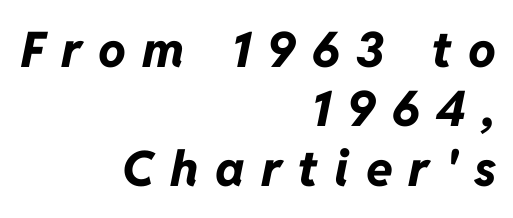
{"italic": "yes", "lean": "right", "slant_degrees": 11, "bold": "yes", "weight": "bold", "width": "normal", "stroke_contrast": "low", "x_height": "medium", "monospaced": "no", "underline": "no", "align": "right", "line_spacing_ratio": 1.21, "letter_spacing": "wide", "letter_spacing_em": 0.33, "glyph_px": 49}
